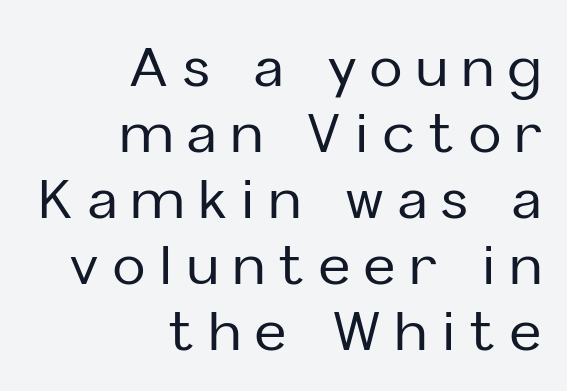
Q: Is the text italic (slanted)? A: No, it is upright.
Q: Is the typeface a serif or a sans-serif typeface? A: Sans-serif.
Q: Is the text underlined? A: No.
Q: How is the paragraph aligned? A: Right-aligned.
Q: Is the spacing between letters normal or unusually wide? A: Unusually wide.
Q: Width (condensed, normal, or wide)? A: Normal.
Q: Stroke contrast? A: Low.
Q: x-height? A: Medium.
Q: Monospaced? A: No.
